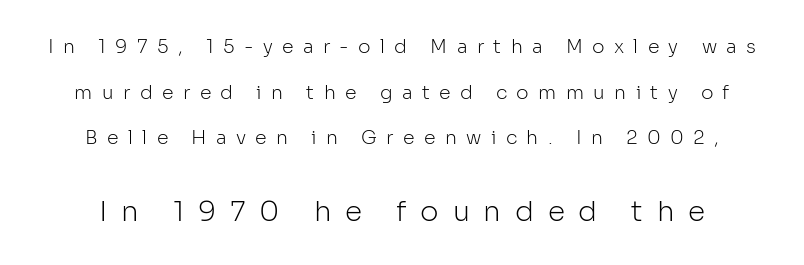
{"serif": "no", "italic": "no", "bold": "no", "weight": "light", "width": "normal", "stroke_contrast": "low", "x_height": "medium", "monospaced": "no", "underline": "no", "line_spacing": "loose", "line_spacing_ratio": 2.4, "letter_spacing": "wide", "letter_spacing_em": 0.49, "larger_block": "second", "size_ratio": 1.47, "glyph_px": 28}
